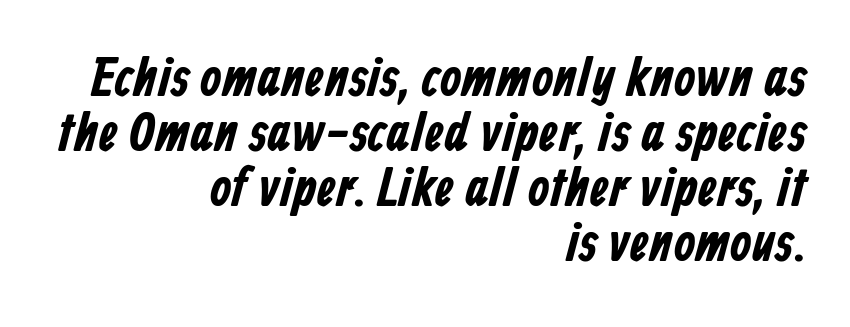
{"serif": "no", "width": "condensed", "stroke_contrast": "low", "x_height": "medium", "monospaced": "no", "underline": "no", "align": "right", "line_spacing": "tight", "line_spacing_ratio": 1.0, "letter_spacing": "normal", "letter_spacing_em": 0.0, "glyph_px": 55}
